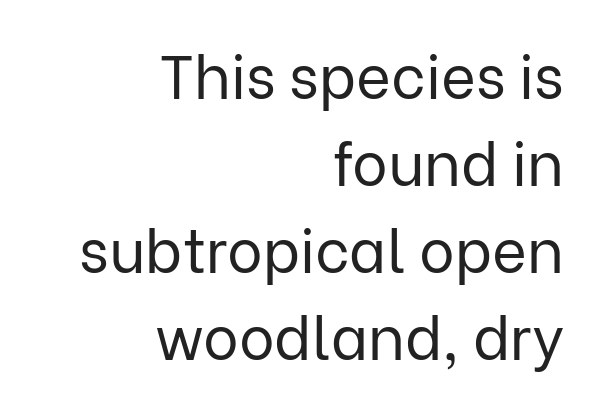
Q: Is the text bold? A: No.
Q: Is the text italic (slanted)? A: No, it is upright.
Q: Is the typeface a serif or a sans-serif typeface? A: Sans-serif.
Q: Is the text underlined? A: No.
Q: How is the paragraph aligned? A: Right-aligned.
Q: Is the spacing between letters normal or unusually wide? A: Normal.
Q: Is the spacing between lines tight, normal or loose? A: Normal.
Q: Width (condensed, normal, or wide)? A: Normal.
Q: Stroke contrast? A: Low.
Q: x-height? A: Medium.
Q: Monospaced? A: No.
